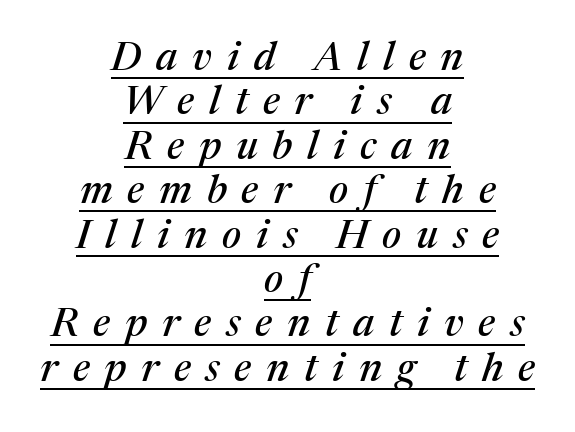
The image shows 40 px serif type, italic (leaning right); set centered, tight line spacing (1.11x), unusually wide letter spacing (+0.37 em), underlined; medium stroke contrast and a medium x-height.
